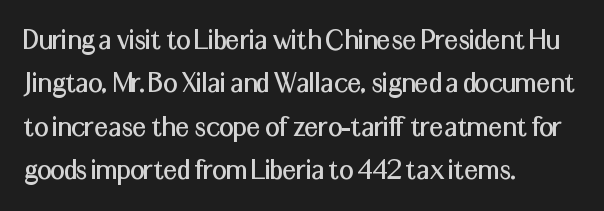
The image shows 31 px sans-serif type, upright; set left-aligned, normal line spacing (1.4x), normal letter spacing, not underlined; medium stroke contrast and a medium x-height.
